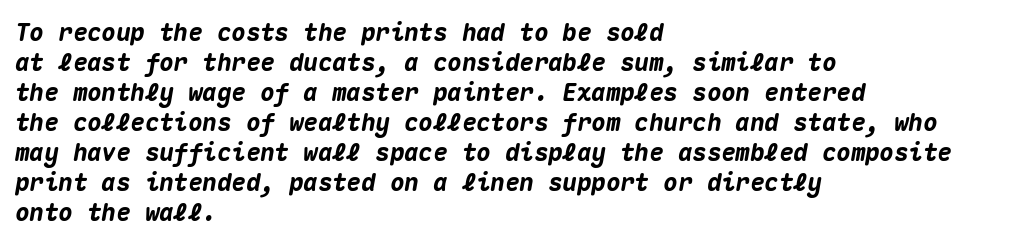
{"italic": "yes", "lean": "right", "slant_degrees": 10, "bold": "yes", "underline": "no", "align": "left", "line_spacing": "normal", "line_spacing_ratio": 1.25, "letter_spacing": "normal", "letter_spacing_em": 0.0, "glyph_px": 24}
